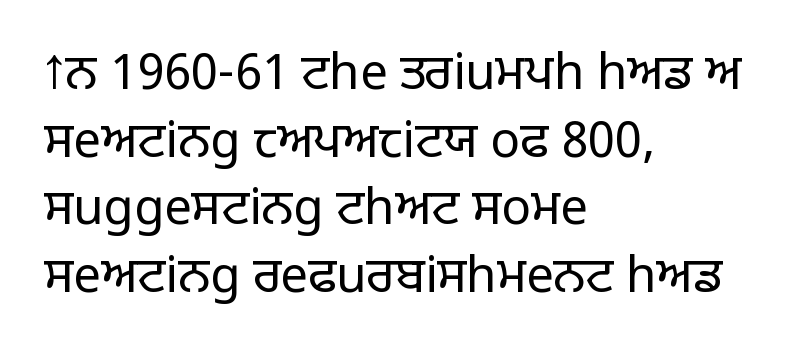
Stroke thickness stays within the range of a standard reading face or lighter. Varying glyph widths throughout — classic text-font behaviour. The text was rendered using a sans face with plain stroke endings. Any mark beneath the type? The region is blank. Tracking here is standard; glyphs follow each other at the usual distance. Is there any slant? The stems are plumb.
